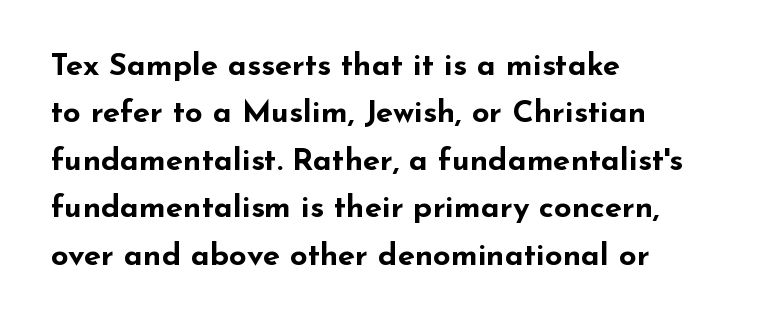
Q: Is the text bold? A: Yes.
Q: Is the text italic (slanted)? A: No, it is upright.
Q: Is the typeface a serif or a sans-serif typeface? A: Sans-serif.
Q: Is the text underlined? A: No.
Q: How is the paragraph aligned? A: Left-aligned.
Q: Is the spacing between letters normal or unusually wide? A: Normal.
Q: Is the spacing between lines tight, normal or loose? A: Normal.
Q: Width (condensed, normal, or wide)? A: Wide.
Q: Stroke contrast? A: Low.
Q: x-height? A: Small.
Q: Monospaced? A: No.
